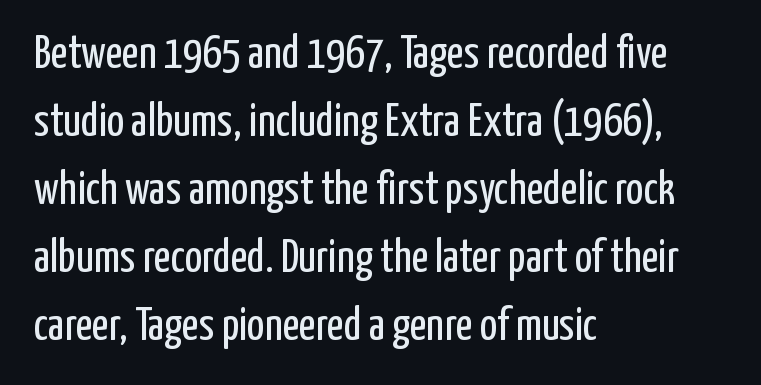
Q: Is the text bold? A: No.
Q: Is the text italic (slanted)? A: No, it is upright.
Q: Is the typeface a serif or a sans-serif typeface? A: Sans-serif.
Q: Is the text underlined? A: No.
Q: How is the paragraph aligned? A: Left-aligned.
Q: Is the spacing between letters normal or unusually wide? A: Normal.
Q: Is the spacing between lines tight, normal or loose? A: Normal.
Q: Width (condensed, normal, or wide)? A: Condensed.
Q: Stroke contrast? A: Low.
Q: x-height? A: Medium.
Q: Monospaced? A: No.
